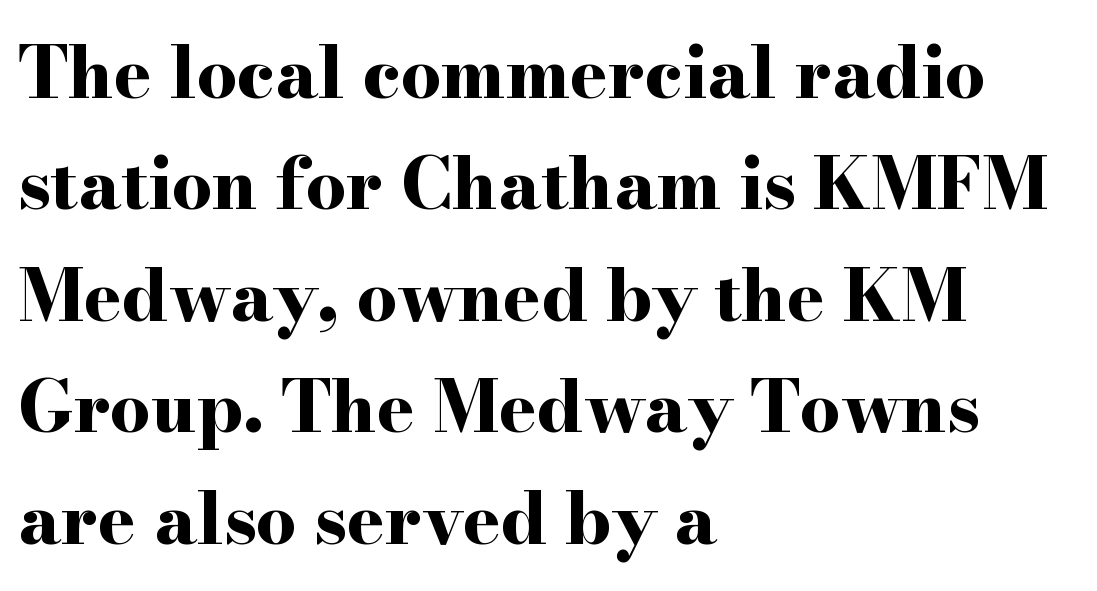
The image shows 71 px bold, wide serif type, upright; set left-aligned, normal line spacing (1.57x), normal letter spacing, not underlined; high stroke contrast and a small x-height.
